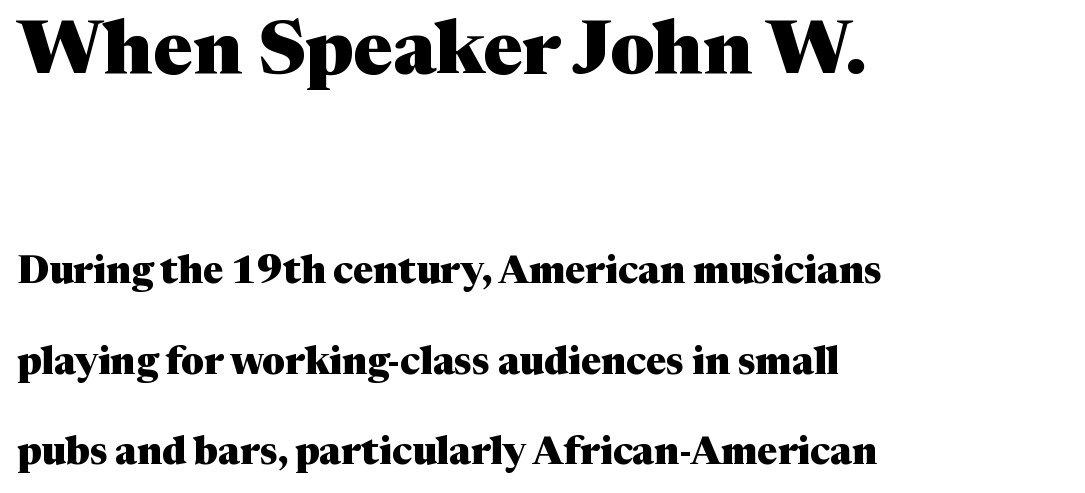
{"serif": "yes", "italic": "no", "bold": "yes", "weight": "heavy", "width": "normal", "stroke_contrast": "medium", "x_height": "medium", "monospaced": "no", "underline": "no", "align": "left", "line_spacing": "loose", "line_spacing_ratio": 2.38, "letter_spacing": "normal", "letter_spacing_em": 0.0, "larger_block": "first", "size_ratio": 1.97, "glyph_px": 75}
